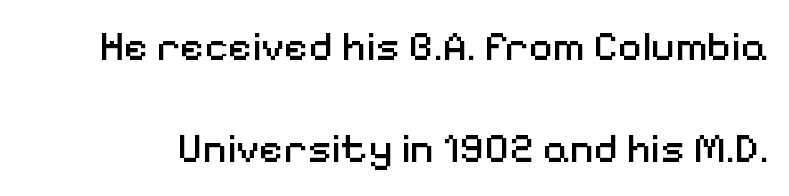
{"serif": "no", "italic": "no", "bold": "no", "weight": "regular", "width": "normal", "stroke_contrast": "medium", "x_height": "medium", "monospaced": "no", "underline": "no", "line_spacing": "loose", "line_spacing_ratio": 2.44, "letter_spacing": "normal", "letter_spacing_em": 0.0, "glyph_px": 42}
